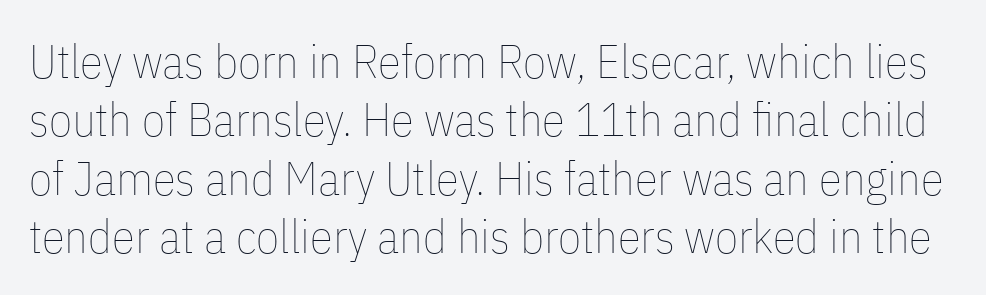
The image shows 47 px thin, condensed type, upright; set line spacing 1.24x, normal letter spacing, not underlined; low stroke contrast and a medium x-height.
